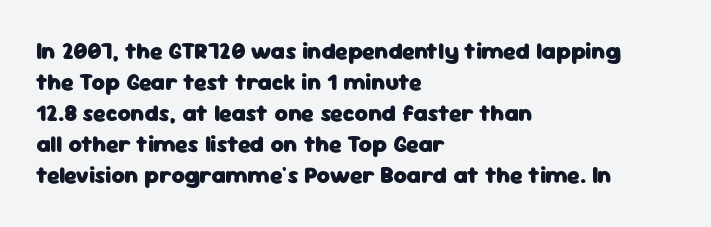
Q: Is the text bold? A: Yes.
Q: Is the text italic (slanted)? A: No, it is upright.
Q: Is the text underlined? A: No.
Q: How is the paragraph aligned? A: Left-aligned.
Q: Is the spacing between letters normal or unusually wide? A: Normal.
Q: Is the spacing between lines tight, normal or loose? A: Normal.
